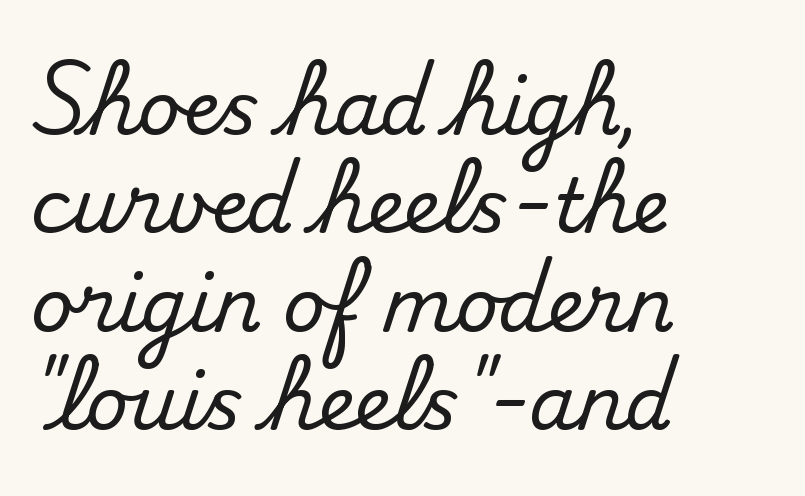
{"serif": "yes", "width": "normal", "stroke_contrast": "medium", "x_height": "small", "monospaced": "no", "underline": "no", "align": "left", "line_spacing": "normal", "line_spacing_ratio": 1.33, "letter_spacing": "normal", "letter_spacing_em": 0.0, "glyph_px": 74}
